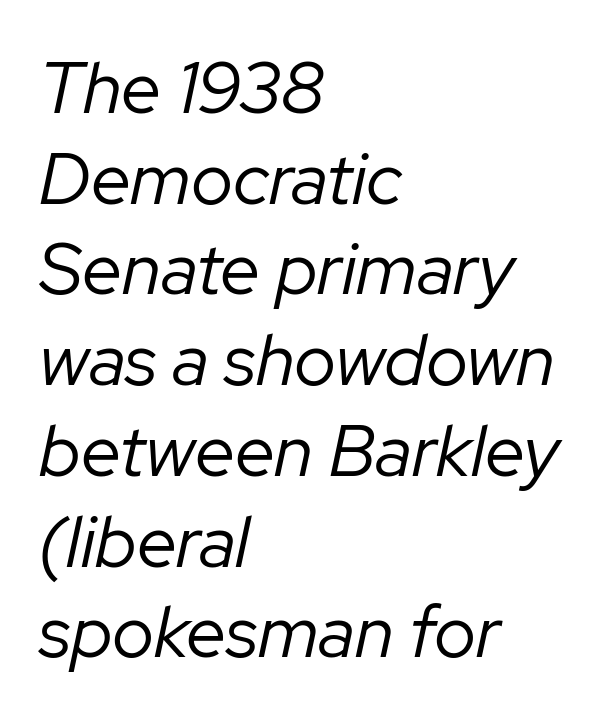
The rendering uses natural spacing where letterforms have individual widths. Words appear dense and cohesive because spacing is normal. Honestly, there is no underline to notice here at all. Does the copy run flush right? No — it runs flush left. This reads as an unemphasized weight, regular at the heaviest. The line-height multiplier appears to be the usual default.
